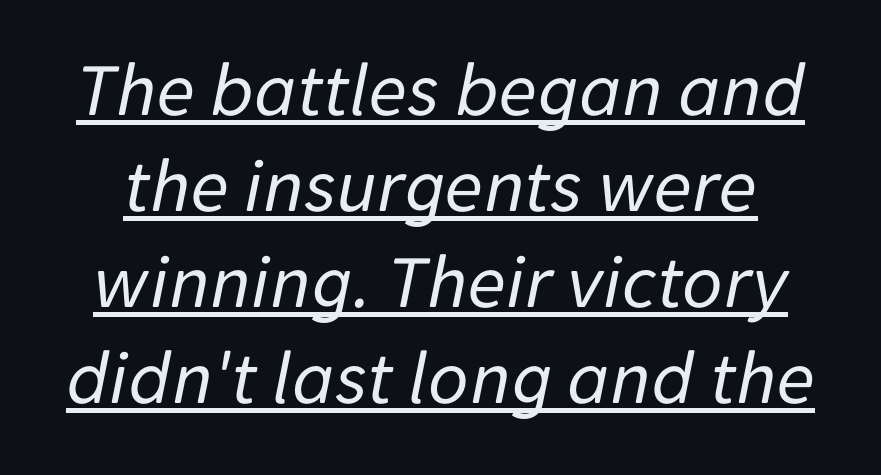
Q: Is the text bold? A: No.
Q: Is the text italic (slanted)? A: Yes, it leans right by about 11 degrees.
Q: Is the text underlined? A: Yes.
Q: Is the spacing between letters normal or unusually wide? A: Normal.
Q: Width (condensed, normal, or wide)? A: Normal.
Q: Stroke contrast? A: Low.
Q: x-height? A: Medium.
Q: Monospaced? A: No.
